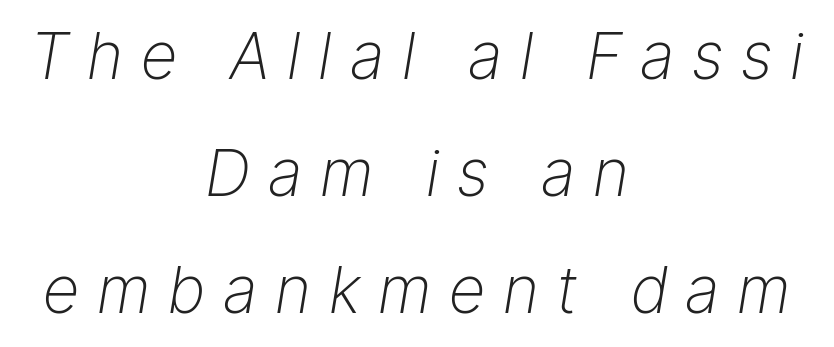
Q: Is the text bold? A: No.
Q: Is the text italic (slanted)? A: Yes, it leans right by about 9 degrees.
Q: Is the text underlined? A: No.
Q: How is the paragraph aligned? A: Centered.
Q: Is the spacing between letters normal or unusually wide? A: Unusually wide.
Q: Width (condensed, normal, or wide)? A: Normal.
Q: Stroke contrast? A: Low.
Q: x-height? A: Medium.
Q: Monospaced? A: No.
